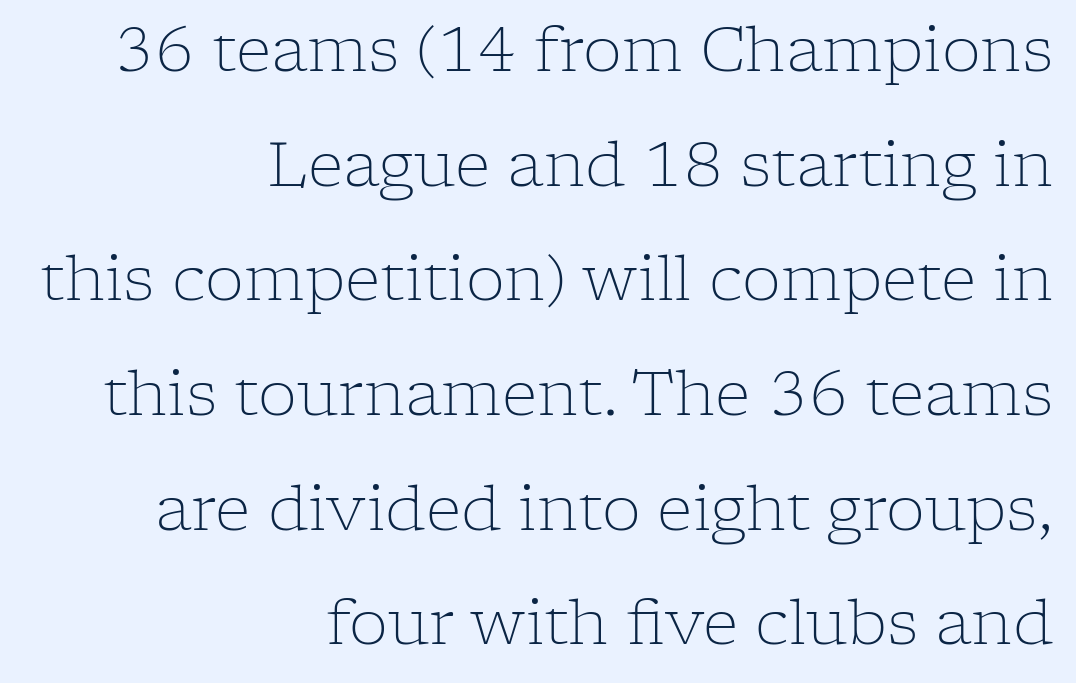
Q: Is the text bold? A: No.
Q: Is the text italic (slanted)? A: No, it is upright.
Q: Is the typeface a serif or a sans-serif typeface? A: Serif.
Q: Is the text underlined? A: No.
Q: How is the paragraph aligned? A: Right-aligned.
Q: Is the spacing between letters normal or unusually wide? A: Normal.
Q: Width (condensed, normal, or wide)? A: Normal.
Q: Stroke contrast? A: Low.
Q: x-height? A: Medium.
Q: Monospaced? A: No.
